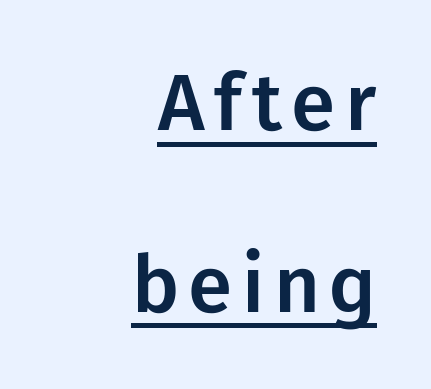
The image shows 80 px sans-serif type, upright; set right-aligned, loose line spacing (2.27x), underlined; low stroke contrast and a medium x-height.
